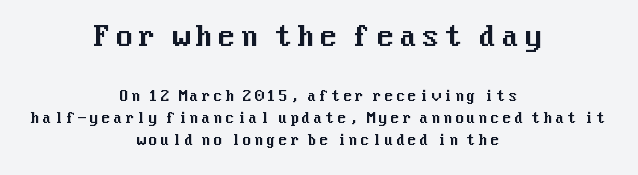
{"italic": "no", "underline": "no", "align": "center", "line_spacing": "normal", "line_spacing_ratio": 1.59, "larger_block": "first", "size_ratio": 1.93, "glyph_px": 27}
